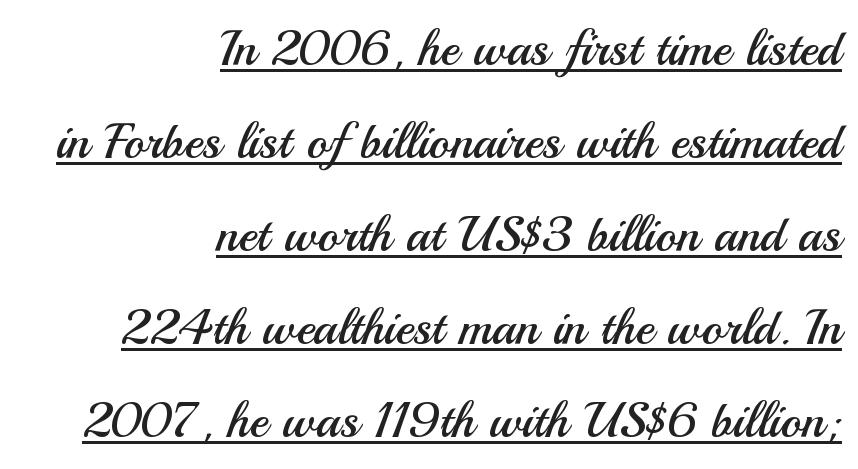
{"serif": "no", "bold": "no", "weight": "regular", "width": "normal", "stroke_contrast": "medium", "x_height": "small", "monospaced": "no", "underline": "yes", "align": "right", "line_spacing_ratio": 1.86, "letter_spacing": "normal", "letter_spacing_em": 0.0, "glyph_px": 50}
